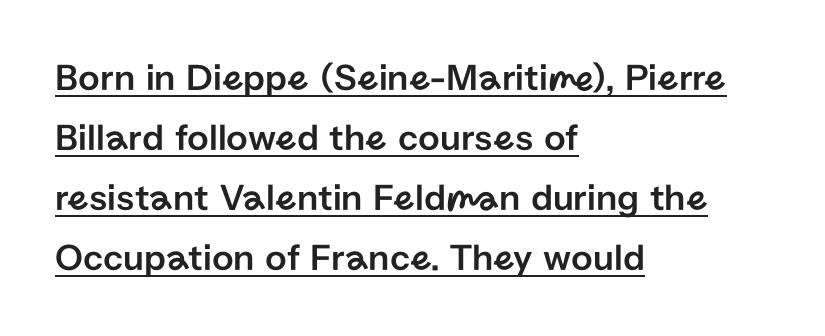
Caption: lettering with a line underneath. Serif or sans? Sans — the stroke terminals are bare. The passage shown has conventional tracking throughout. Varying glyph widths throughout — classic text-font behaviour.
